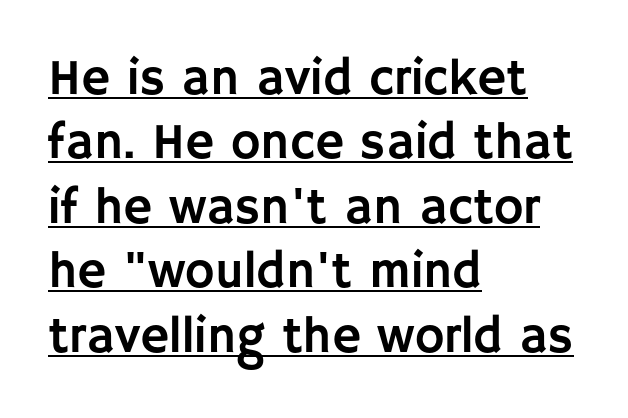
Q: Is the text italic (slanted)? A: No, it is upright.
Q: Is the typeface a serif or a sans-serif typeface? A: Sans-serif.
Q: Is the text underlined? A: Yes.
Q: How is the paragraph aligned? A: Left-aligned.
Q: Is the spacing between letters normal or unusually wide? A: Normal.
Q: Is the spacing between lines tight, normal or loose? A: Normal.
Q: Width (condensed, normal, or wide)? A: Normal.
Q: Stroke contrast? A: Low.
Q: x-height? A: Large.
Q: Monospaced? A: No.
